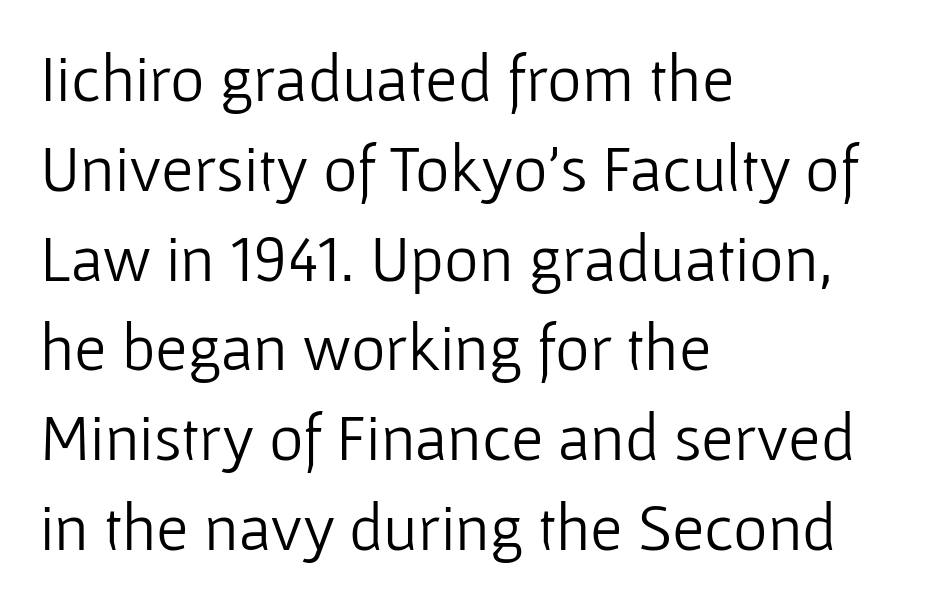
Q: Is the text bold? A: No.
Q: Is the text italic (slanted)? A: No, it is upright.
Q: Is the typeface a serif or a sans-serif typeface? A: Sans-serif.
Q: Is the text underlined? A: No.
Q: How is the paragraph aligned? A: Left-aligned.
Q: Is the spacing between letters normal or unusually wide? A: Normal.
Q: Is the spacing between lines tight, normal or loose? A: Normal.
Q: Width (condensed, normal, or wide)? A: Normal.
Q: Stroke contrast? A: Low.
Q: x-height? A: Medium.
Q: Monospaced? A: No.
